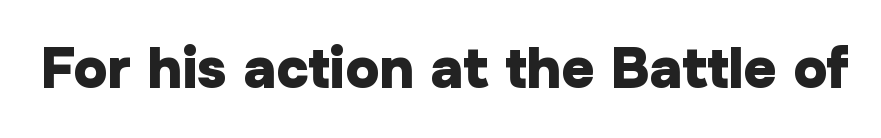
{"serif": "no", "italic": "no", "bold": "yes", "weight": "heavy", "width": "normal", "stroke_contrast": "low", "x_height": "medium", "monospaced": "no", "underline": "no", "letter_spacing": "normal", "letter_spacing_em": 0.0, "glyph_px": 57}
